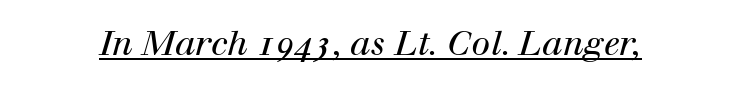
Q: Is the text bold? A: No.
Q: Is the text italic (slanted)? A: Yes, it leans right by about 12 degrees.
Q: Is the typeface a serif or a sans-serif typeface? A: Serif.
Q: Is the text underlined? A: Yes.
Q: Is the spacing between letters normal or unusually wide? A: Normal.
Q: Width (condensed, normal, or wide)? A: Normal.
Q: Stroke contrast? A: High.
Q: x-height? A: Medium.
Q: Monospaced? A: No.
